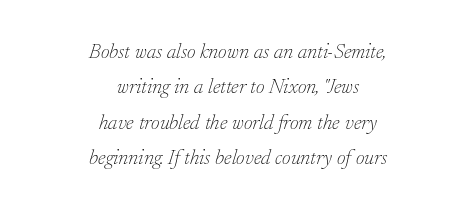
The words here are not underlined. Designer's note — italics engaged. The space between consecutive lines is moderate. The passage shown is not bold in any degree.
